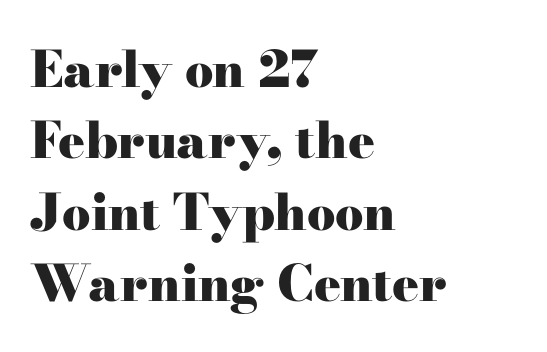
Q: Is the text bold? A: Yes.
Q: Is the text italic (slanted)? A: No, it is upright.
Q: Is the typeface a serif or a sans-serif typeface? A: Serif.
Q: Is the text underlined? A: No.
Q: How is the paragraph aligned? A: Left-aligned.
Q: Is the spacing between letters normal or unusually wide? A: Normal.
Q: Is the spacing between lines tight, normal or loose? A: Normal.
Q: Width (condensed, normal, or wide)? A: Wide.
Q: Stroke contrast? A: High.
Q: x-height? A: Small.
Q: Monospaced? A: No.
